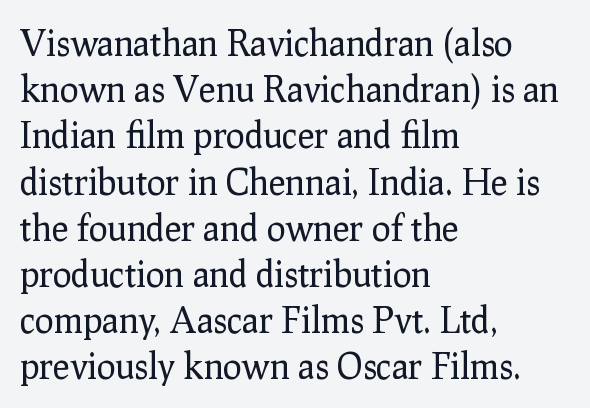
The image shows 35 px regular-weight serif type, upright; set left-aligned, normal line spacing (1.32x), normal letter spacing, not underlined; low stroke contrast and a medium x-height.
